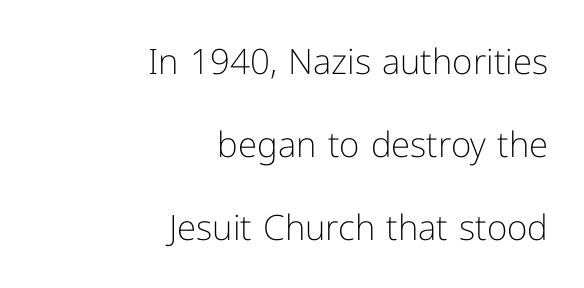
Q: Is the text bold? A: No.
Q: Is the text italic (slanted)? A: No, it is upright.
Q: Is the typeface a serif or a sans-serif typeface? A: Sans-serif.
Q: Is the text underlined? A: No.
Q: How is the paragraph aligned? A: Right-aligned.
Q: Is the spacing between letters normal or unusually wide? A: Normal.
Q: Is the spacing between lines tight, normal or loose? A: Loose.
Q: Width (condensed, normal, or wide)? A: Normal.
Q: Stroke contrast? A: Low.
Q: x-height? A: Medium.
Q: Monospaced? A: No.
